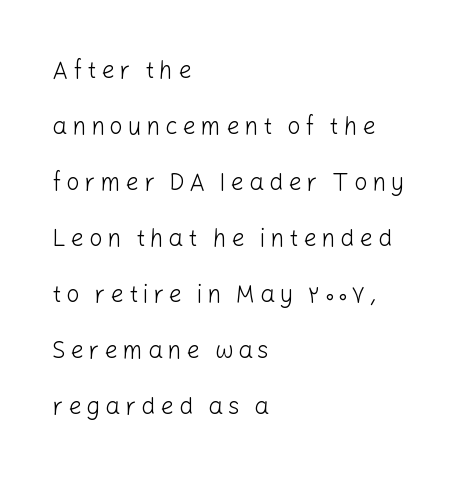
The image shows 24 px text type, upright; set left-aligned, loose line spacing (2.33x), not underlined.
